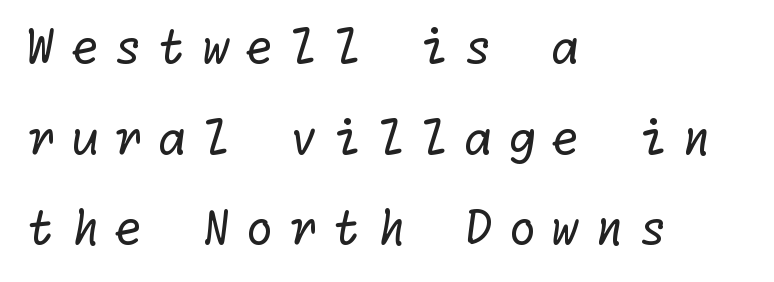
{"serif": "no", "bold": "no", "weight": "regular", "width": "normal", "stroke_contrast": "low", "x_height": "medium", "underline": "no", "align": "left", "line_spacing": "loose", "line_spacing_ratio": 1.97, "letter_spacing": "wide", "letter_spacing_em": 0.33, "glyph_px": 46}
